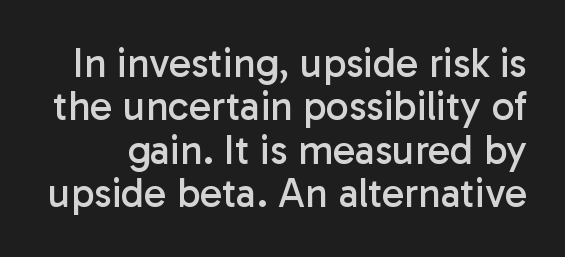
Whoever set this chose condensed vertical rhythm over breathing room. The characters are drawn with everyday or finer stroke widths. Has an underline been added? It has not. No feet cap the strokes, marking this as sans-serif type. Between one letter and the next there's only the usual sliver of space. Looks like regular typesetting: each glyph gets only the width it needs.
